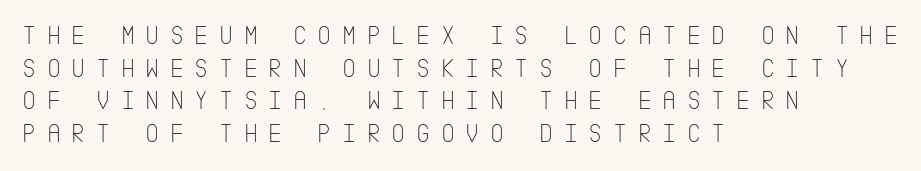
The horizontal fit of the characters is loose and conspicuously gappy. Descender tails drop into unmarked territory. The cut favours lightness, reaching ordinary text weight at its darkest. Which margin do the lines hug? The left one — the right edge is uneven.
